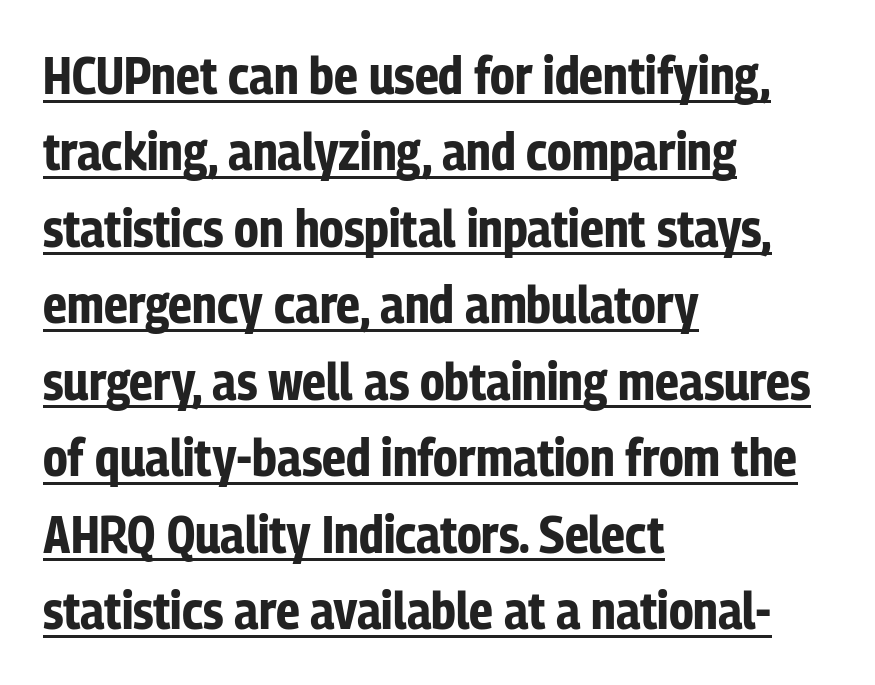
The image shows 52 px bold, condensed sans-serif type, upright; set left-aligned, normal line spacing (1.47x), normal letter spacing, underlined; low stroke contrast and a medium x-height.
